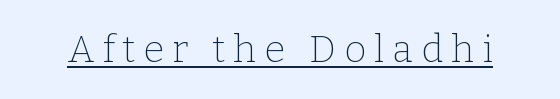
Each word looks stretched out because of the extra space between its letters. A rule runs beneath these lines of type. The lettering holds an erect, upright posture throughout. A serif font was chosen for this passage. A quiet, ordinary-to-light weight characterises the typeface. Looks like regular typesetting: each glyph gets only the width it needs.
